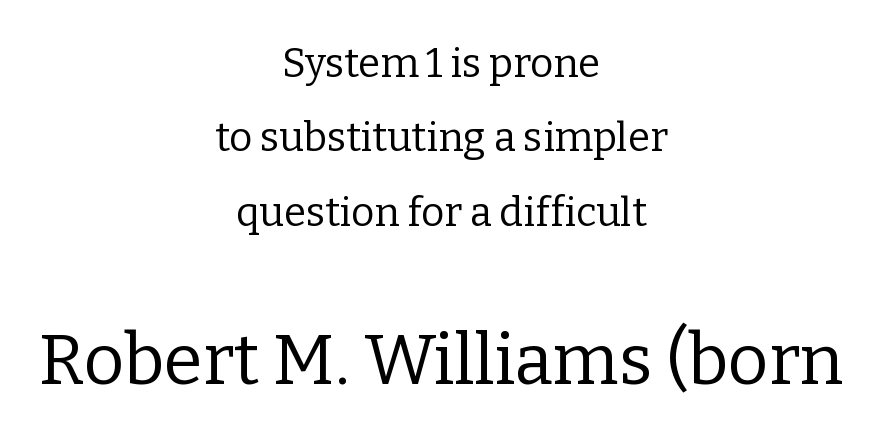
The image shows 70 px regular-weight serif type, upright; set centered, line spacing 1.86x, normal letter spacing, not underlined; the second (bottom) block is 1.75x larger; low stroke contrast and a medium x-height.
